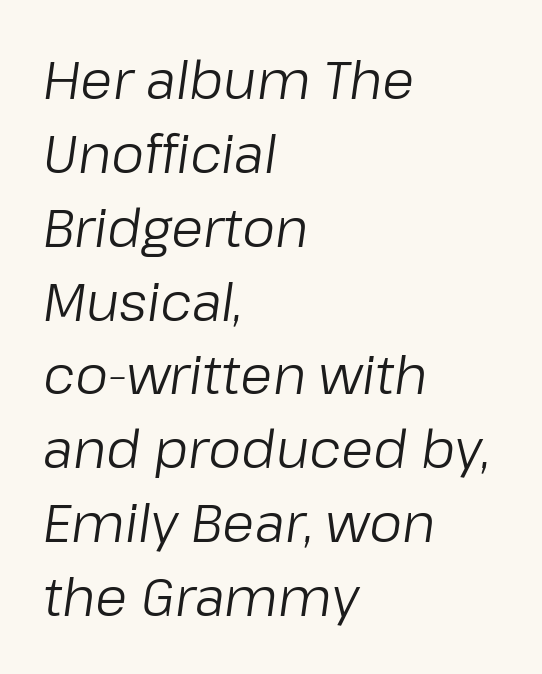
Q: Is the text bold? A: No.
Q: Is the text italic (slanted)? A: Yes, it leans right by about 8 degrees.
Q: Is the text underlined? A: No.
Q: How is the paragraph aligned? A: Left-aligned.
Q: Is the spacing between letters normal or unusually wide? A: Normal.
Q: Is the spacing between lines tight, normal or loose? A: Normal.
Q: Width (condensed, normal, or wide)? A: Normal.
Q: Stroke contrast? A: Low.
Q: x-height? A: Medium.
Q: Monospaced? A: No.
